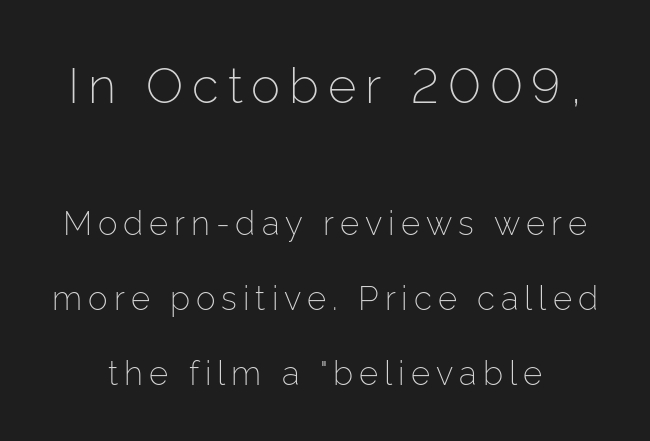
The image shows 49 px light sans-serif type, upright; set loose line spacing (2.28x), not underlined; the first (top) block is 1.48x larger; low stroke contrast and a medium x-height.
